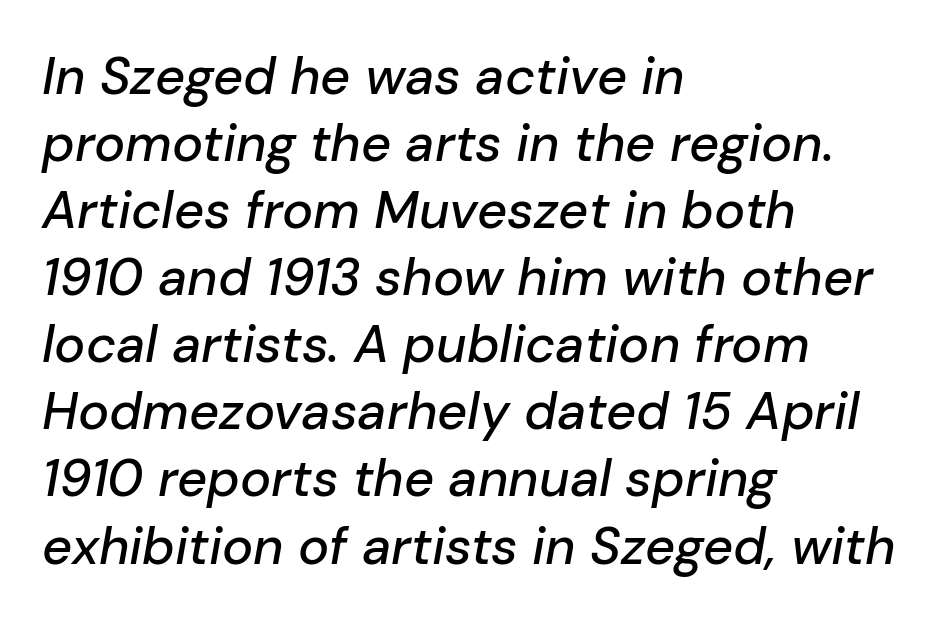
The image shows 52 px text type, italic (leaning right); set left-aligned, normal line spacing (1.29x), normal letter spacing, not underlined; low stroke contrast and a medium x-height.
